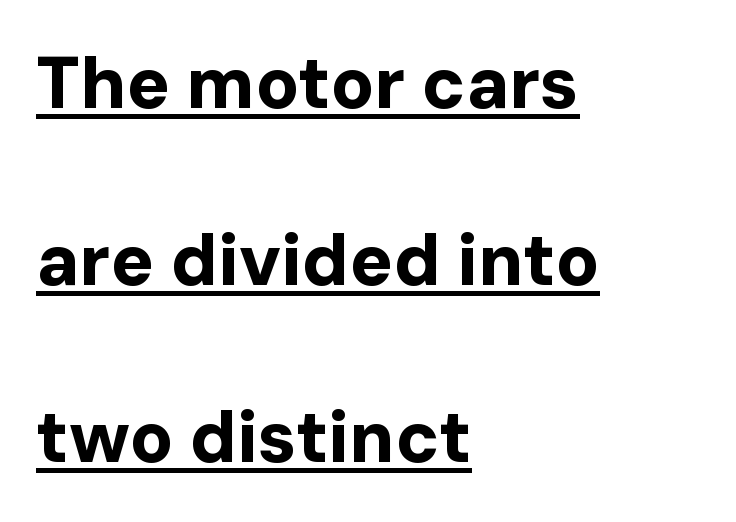
{"serif": "no", "italic": "no", "bold": "yes", "weight": "bold", "width": "normal", "stroke_contrast": "low", "x_height": "medium", "monospaced": "no", "underline": "yes", "align": "left", "line_spacing": "loose", "line_spacing_ratio": 2.46, "letter_spacing": "normal", "letter_spacing_em": 0.0, "glyph_px": 72}
